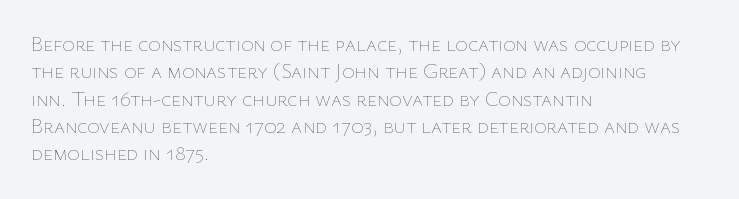
Q: Is the text bold? A: No.
Q: Is the text italic (slanted)? A: No, it is upright.
Q: Is the text underlined? A: No.
Q: How is the paragraph aligned? A: Left-aligned.
Q: Is the spacing between letters normal or unusually wide? A: Normal.
Q: Is the spacing between lines tight, normal or loose? A: Normal.
